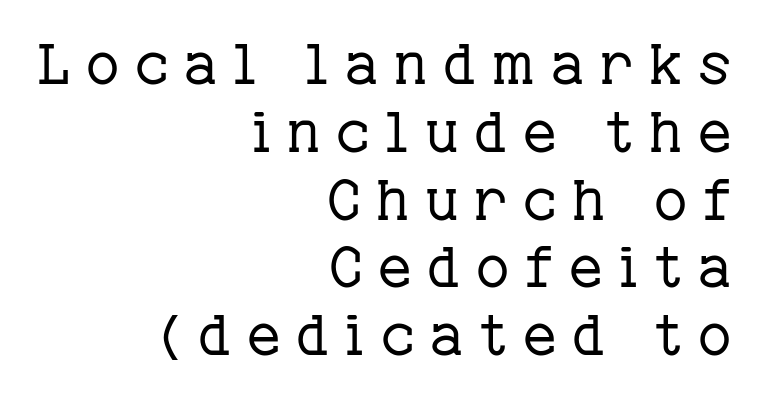
The image shows 57 px regular-weight serif type, upright; set right-aligned, line spacing 1.19x, unusually wide letter spacing (+0.28 em), not underlined; low stroke contrast and a medium x-height.
